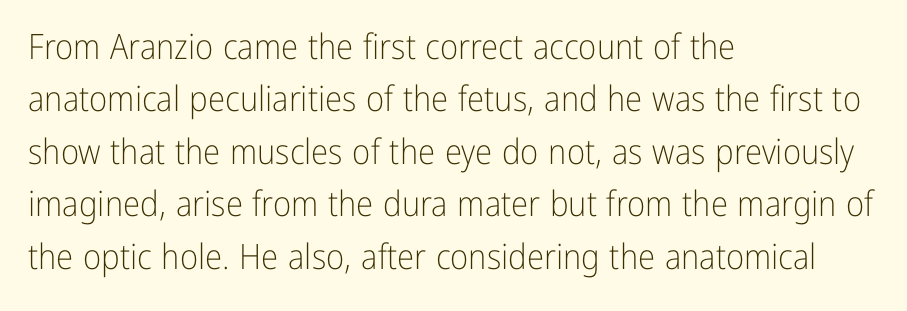
The image shows 35 px light, condensed sans-serif type, upright; set left-aligned, normal line spacing (1.5x), normal letter spacing, not underlined; low stroke contrast and a medium x-height.
